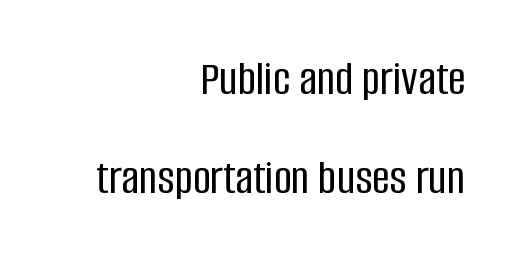
The image shows 49 px condensed sans-serif type, upright; set right-aligned, loose line spacing (2.03x), normal letter spacing, not underlined; low stroke contrast and a large x-height.
